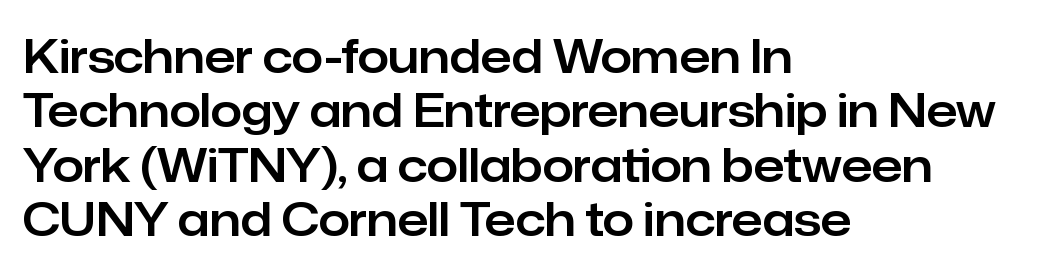
Q: Is the text italic (slanted)? A: No, it is upright.
Q: Is the typeface a serif or a sans-serif typeface? A: Sans-serif.
Q: Is the text underlined? A: No.
Q: How is the paragraph aligned? A: Left-aligned.
Q: Is the spacing between letters normal or unusually wide? A: Normal.
Q: Width (condensed, normal, or wide)? A: Normal.
Q: Stroke contrast? A: Low.
Q: x-height? A: Medium.
Q: Monospaced? A: No.
